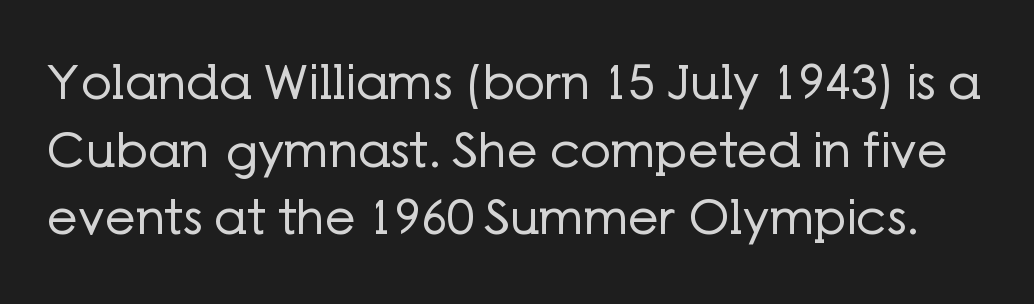
{"serif": "no", "italic": "no", "bold": "no", "weight": "regular", "width": "normal", "stroke_contrast": "low", "x_height": "medium", "monospaced": "no", "underline": "no", "line_spacing": "normal", "line_spacing_ratio": 1.41, "letter_spacing": "normal", "letter_spacing_em": 0.0, "glyph_px": 48}
